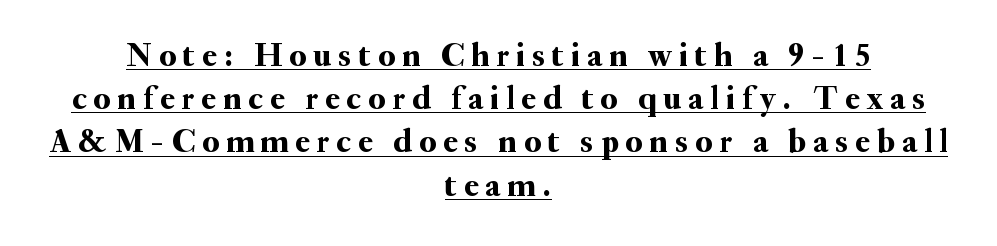
Short note: letters widely spaced. Line starts and ends both wander, symmetrically. Baseline-to-baseline distance is the conventional proportion of letter height. Looks like someone drew a line under every word here.
